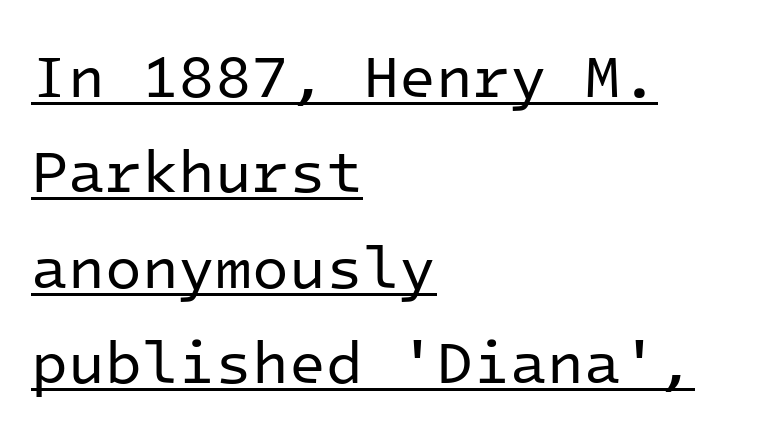
The image shows 60 px regular-weight sans-serif type, upright, monospaced; set left-aligned, normal line spacing (1.59x), normal letter spacing, underlined; low stroke contrast and a medium x-height.
